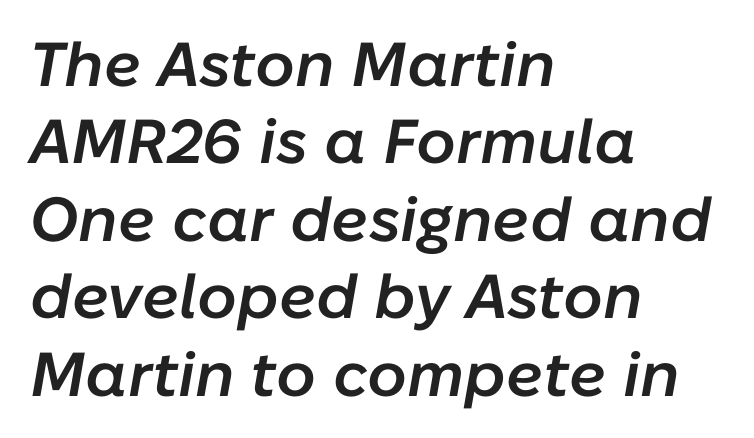
Q: Is the text bold? A: Semi-bold.
Q: Is the text italic (slanted)? A: Yes, it leans right by about 10 degrees.
Q: Is the text underlined? A: No.
Q: How is the paragraph aligned? A: Left-aligned.
Q: Is the spacing between letters normal or unusually wide? A: Normal.
Q: Is the spacing between lines tight, normal or loose? A: Normal.
Q: Width (condensed, normal, or wide)? A: Normal.
Q: Stroke contrast? A: Low.
Q: x-height? A: Medium.
Q: Monospaced? A: No.
